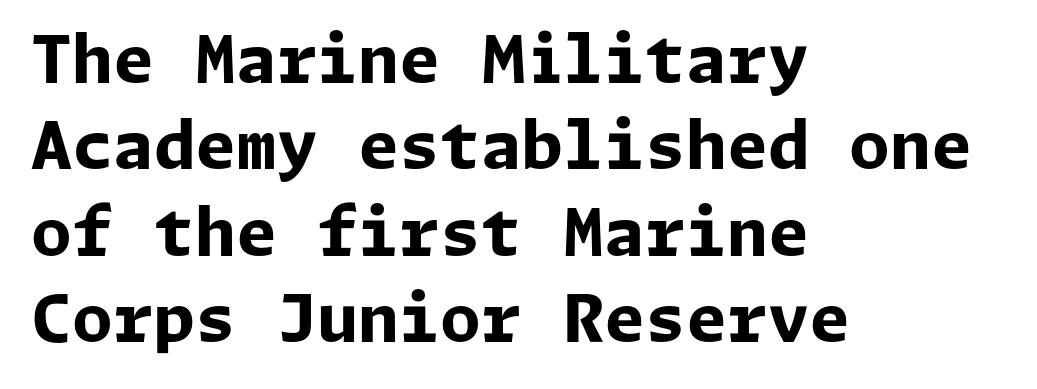
The passage shown is not underscored anywhere. Honestly, the row spacing looks completely unremarkable. Teacher's note: observe the even left margin — that is flush-left alignment. Every letter is thick-stroked: bold, no question.
